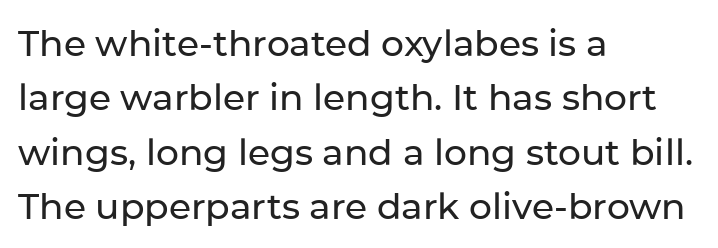
{"serif": "no", "italic": "no", "width": "normal", "stroke_contrast": "low", "x_height": "medium", "monospaced": "no", "underline": "no", "align": "left", "line_spacing": "normal", "line_spacing_ratio": 1.51, "letter_spacing": "normal", "letter_spacing_em": 0.0, "glyph_px": 36}
